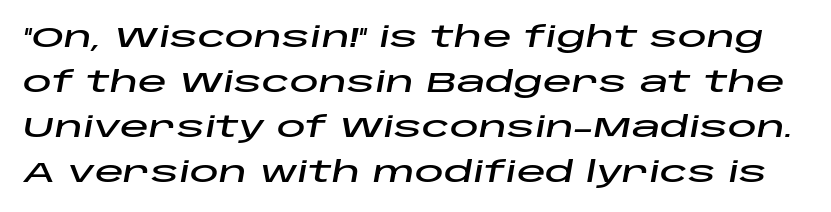
Q: Is the text italic (slanted)? A: Yes, it leans right by about 10 degrees.
Q: Is the text underlined? A: No.
Q: Is the spacing between letters normal or unusually wide? A: Normal.
Q: Is the spacing between lines tight, normal or loose? A: Normal.
Q: Width (condensed, normal, or wide)? A: Wide.
Q: Stroke contrast? A: Low.
Q: x-height? A: Large.
Q: Monospaced? A: No.
